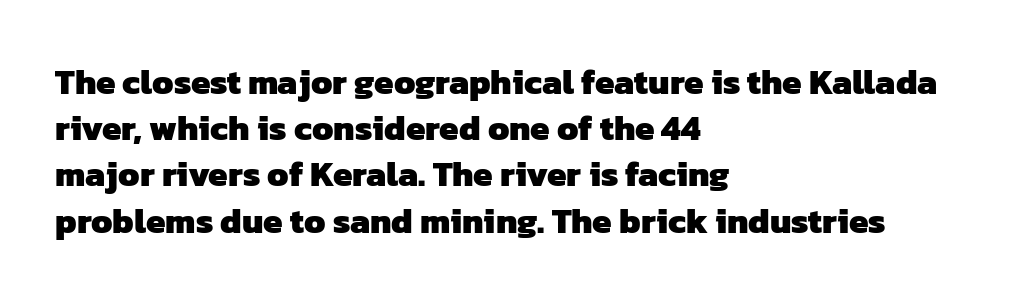
Q: Is the text bold? A: Yes.
Q: Is the typeface a serif or a sans-serif typeface? A: Sans-serif.
Q: Is the text underlined? A: No.
Q: How is the paragraph aligned? A: Left-aligned.
Q: Is the spacing between letters normal or unusually wide? A: Normal.
Q: Is the spacing between lines tight, normal or loose? A: Normal.
Q: Width (condensed, normal, or wide)? A: Normal.
Q: Stroke contrast? A: Low.
Q: x-height? A: Medium.
Q: Monospaced? A: No.
